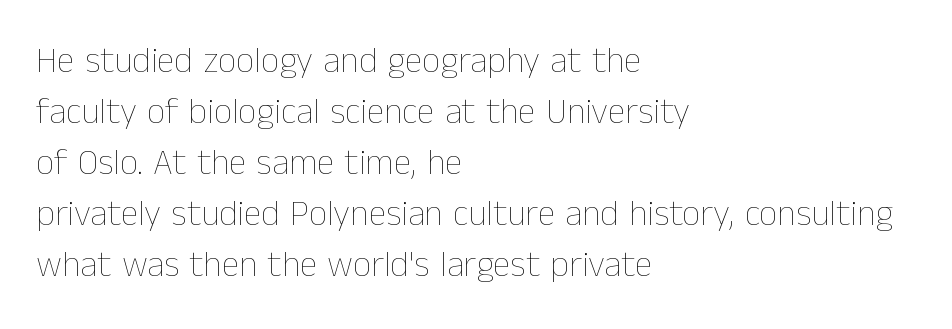
Line starts are locked; line ends wander. It's the straight-up-and-down kind of type. Lines of text with bare space underneath. The passage shown stacks its lines at a standard gap. Here the designer chose a conventional face with non-uniform glyph widths.
